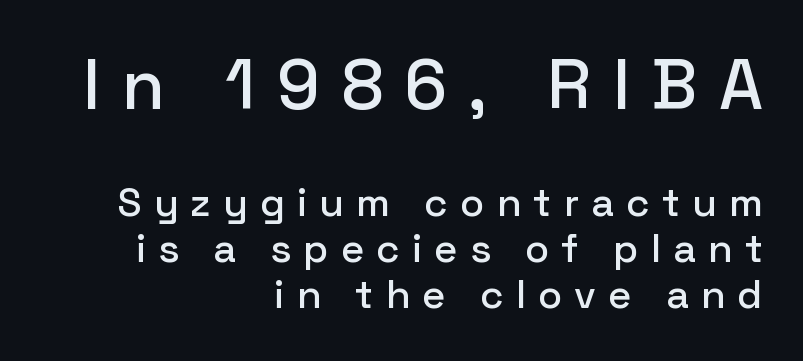
The image shows 70 px sans-serif type, upright; set right-aligned, tight line spacing (1.15x), unusually wide letter spacing (+0.3 em), not underlined; the first (top) block is 1.75x larger; low stroke contrast and a medium x-height.
